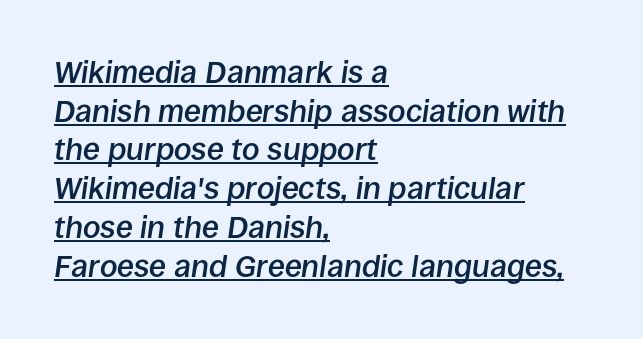
The image shows 31 px semibold type, italic (leaning right); set left-aligned, normal line spacing (1.25x), normal letter spacing, underlined; low stroke contrast and a large x-height.
